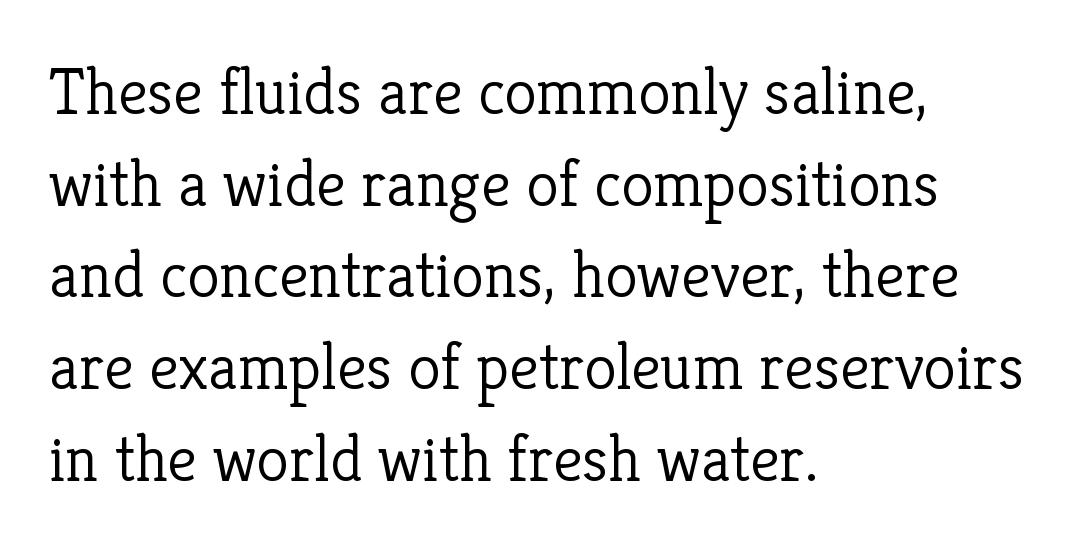
The image shows 66 px light serif type, upright; set left-aligned, normal line spacing (1.39x), normal letter spacing, not underlined; low stroke contrast and a medium x-height.
